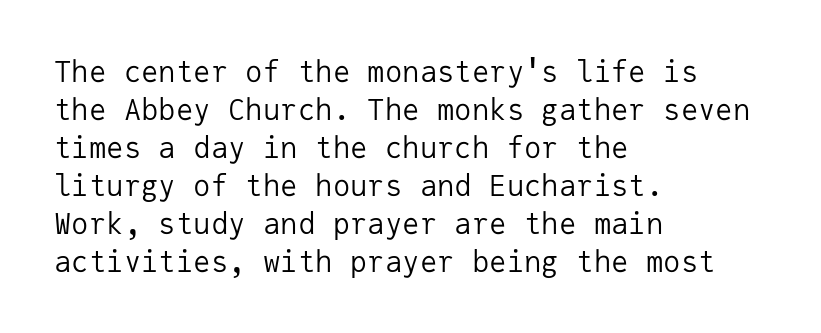
Q: Is the text bold? A: No.
Q: Is the text italic (slanted)? A: No, it is upright.
Q: Is the typeface a serif or a sans-serif typeface? A: Sans-serif.
Q: Is the text underlined? A: No.
Q: How is the paragraph aligned? A: Left-aligned.
Q: Is the spacing between letters normal or unusually wide? A: Normal.
Q: Is the spacing between lines tight, normal or loose? A: Normal.
Q: Width (condensed, normal, or wide)? A: Normal.
Q: Stroke contrast? A: Low.
Q: x-height? A: Medium.
Q: Monospaced? A: Yes.
